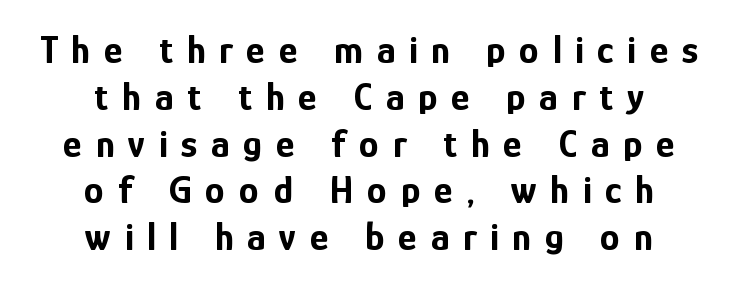
Honestly, the letter spacing is so wide it's the main thing you notice. The strokes are fattened all the way to bold. Neither beginnings nor endings align; midpoints do. Note the varied advance widths — an 'i' is clearly narrower than an 'm'. Are there feet on the stems? There aren't — it's a sans.
